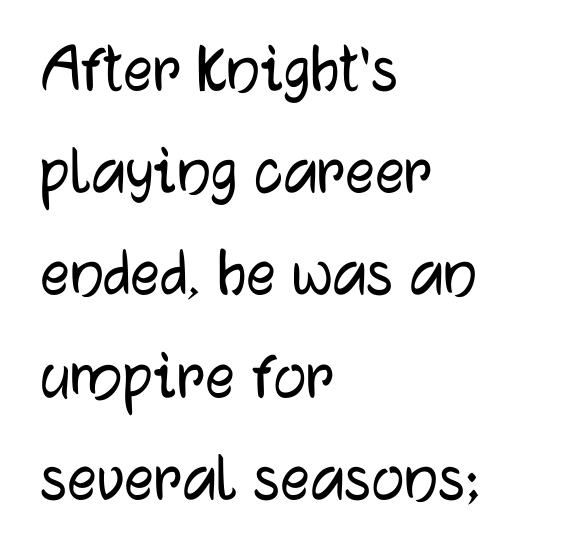
Q: Is the text italic (slanted)? A: No, it is upright.
Q: Is the typeface a serif or a sans-serif typeface? A: Sans-serif.
Q: Is the text underlined? A: No.
Q: How is the paragraph aligned? A: Left-aligned.
Q: Is the spacing between letters normal or unusually wide? A: Normal.
Q: Is the spacing between lines tight, normal or loose? A: Normal.
Q: Width (condensed, normal, or wide)? A: Normal.
Q: Stroke contrast? A: Low.
Q: x-height? A: Medium.
Q: Monospaced? A: No.
